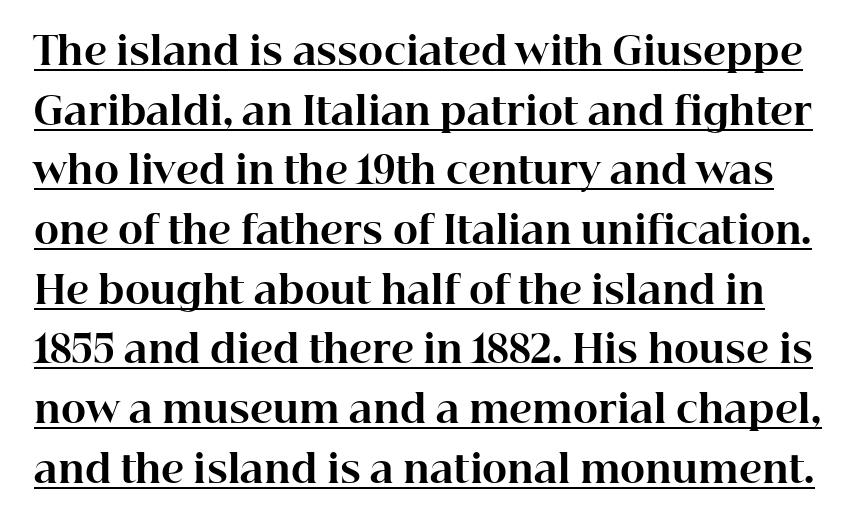
{"serif": "yes", "italic": "no", "bold": "yes", "weight": "bold", "width": "normal", "stroke_contrast": "high", "x_height": "medium", "monospaced": "no", "underline": "yes", "line_spacing": "normal", "line_spacing_ratio": 1.57, "letter_spacing": "normal", "letter_spacing_em": 0.0, "glyph_px": 38}
